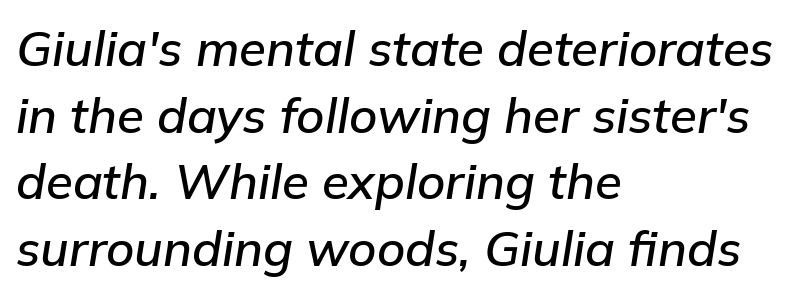
{"italic": "yes", "lean": "right", "slant_degrees": 9, "width": "normal", "stroke_contrast": "low", "x_height": "medium", "monospaced": "no", "underline": "no", "align": "left", "line_spacing": "normal", "line_spacing_ratio": 1.36, "letter_spacing": "normal", "letter_spacing_em": 0.0, "glyph_px": 49}
